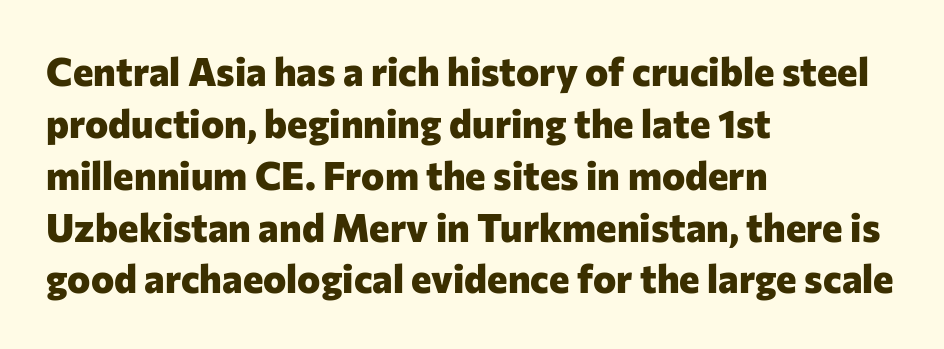
Horizontal bands of white between lines are of average thickness. Standard letterfit; no display-style spreading of the glyphs. You could not count columns in this text — the font is proportionally spaced. Set as a true bold cut, around the 700 mark. Type without underlining. The letters carry no serifs — their stems end cleanly without finishing strokes.
